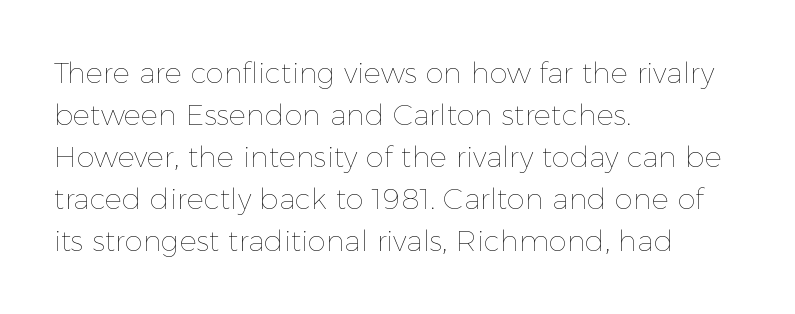
Q: Is the text bold? A: No.
Q: Is the text italic (slanted)? A: No, it is upright.
Q: Is the text underlined? A: No.
Q: How is the paragraph aligned? A: Left-aligned.
Q: Is the spacing between letters normal or unusually wide? A: Normal.
Q: Is the spacing between lines tight, normal or loose? A: Normal.
Q: Width (condensed, normal, or wide)? A: Normal.
Q: x-height? A: Medium.
Q: Monospaced? A: No.
